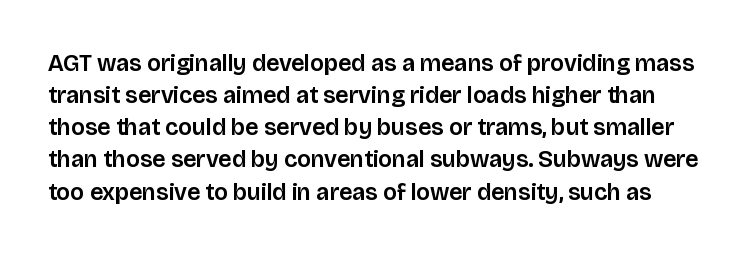
Q: Is the text italic (slanted)? A: No, it is upright.
Q: Is the text underlined? A: No.
Q: Is the spacing between letters normal or unusually wide? A: Normal.
Q: Is the spacing between lines tight, normal or loose? A: Normal.
